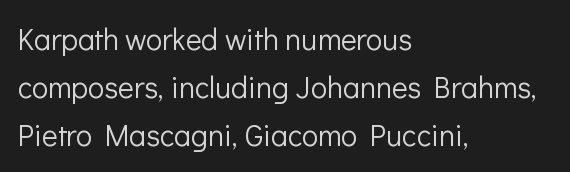
Q: Is the text bold? A: No.
Q: Is the text italic (slanted)? A: No, it is upright.
Q: Is the typeface a serif or a sans-serif typeface? A: Sans-serif.
Q: Is the text underlined? A: No.
Q: How is the paragraph aligned? A: Left-aligned.
Q: Is the spacing between letters normal or unusually wide? A: Normal.
Q: Is the spacing between lines tight, normal or loose? A: Normal.
Q: Width (condensed, normal, or wide)? A: Normal.
Q: Stroke contrast? A: Low.
Q: x-height? A: Medium.
Q: Monospaced? A: No.
